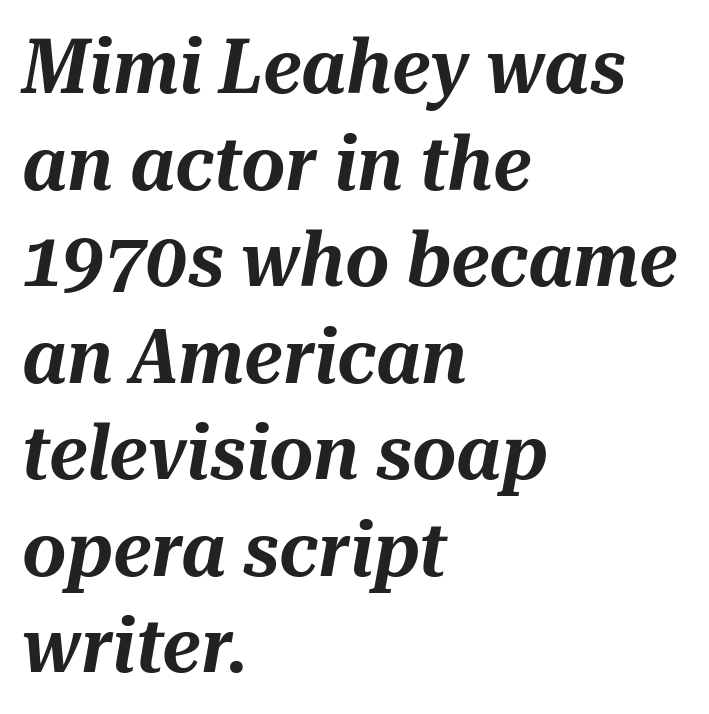
The image shows 76 px text type, italic (leaning right); set left-aligned, normal line spacing (1.27x), normal letter spacing, not underlined; medium stroke contrast and a medium x-height.
